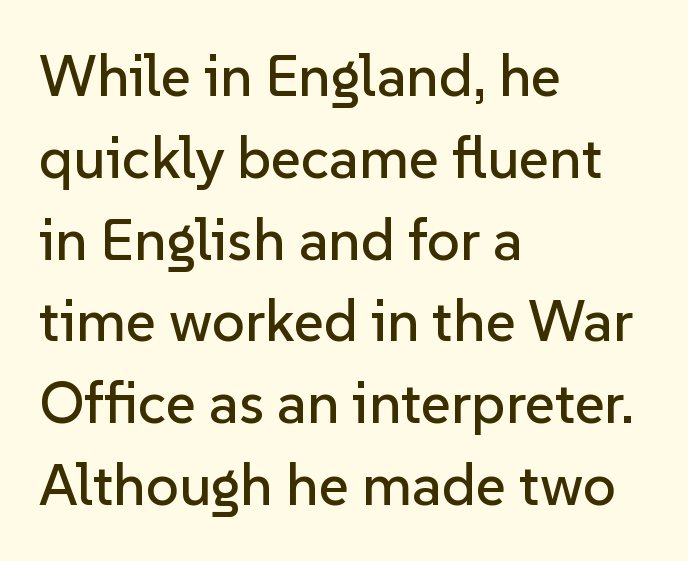
Q: Is the text italic (slanted)? A: No, it is upright.
Q: Is the typeface a serif or a sans-serif typeface? A: Sans-serif.
Q: Is the text underlined? A: No.
Q: How is the paragraph aligned? A: Left-aligned.
Q: Is the spacing between letters normal or unusually wide? A: Normal.
Q: Is the spacing between lines tight, normal or loose? A: Normal.
Q: Width (condensed, normal, or wide)? A: Normal.
Q: Stroke contrast? A: Low.
Q: x-height? A: Medium.
Q: Monospaced? A: No.
